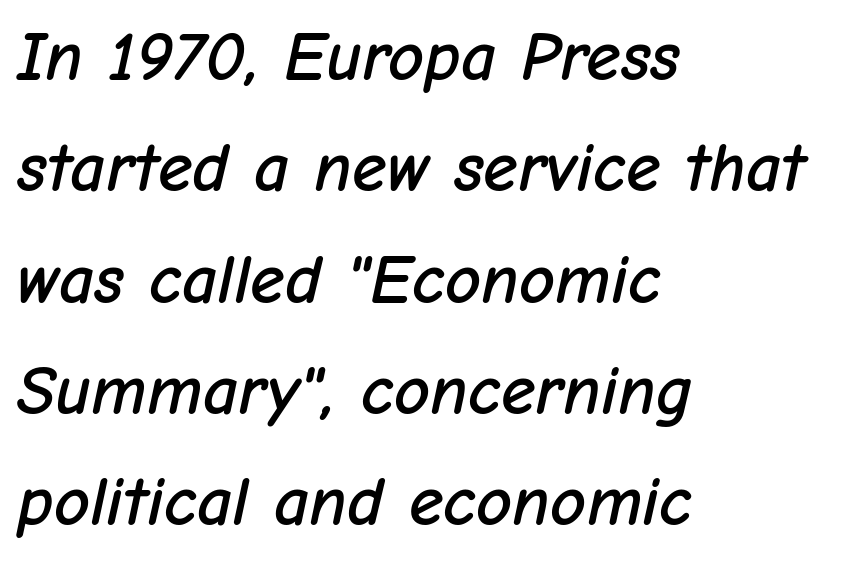
The baseline area is clear. The space between consecutive lines is moderate. Casual observation: everything's shoved over to the left. Posture: slanted.
